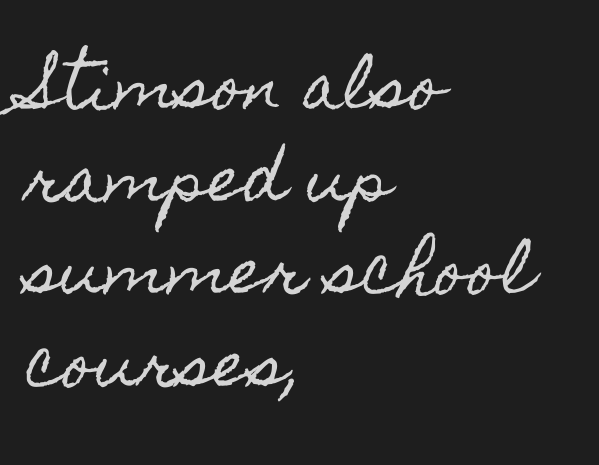
Q: Is the text italic (slanted)? A: Yes.
Q: Is the text underlined? A: No.
Q: How is the paragraph aligned? A: Left-aligned.
Q: Is the spacing between letters normal or unusually wide? A: Normal.
Q: Is the spacing between lines tight, normal or loose? A: Normal.
Q: Width (condensed, normal, or wide)? A: Condensed.
Q: x-height? A: Small.
Q: Monospaced? A: No.
